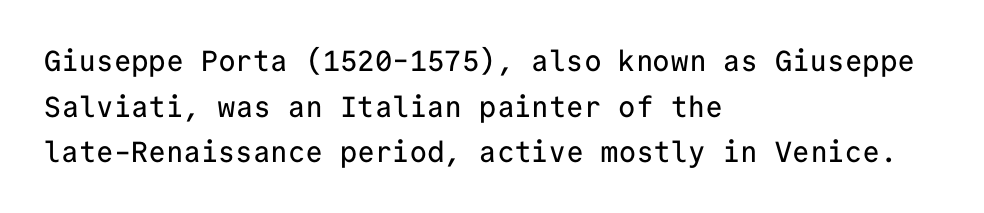
The image shows 29 px sans-serif type, upright, monospaced; set left-aligned, normal line spacing (1.57x), normal letter spacing, not underlined; low stroke contrast and a medium x-height.
